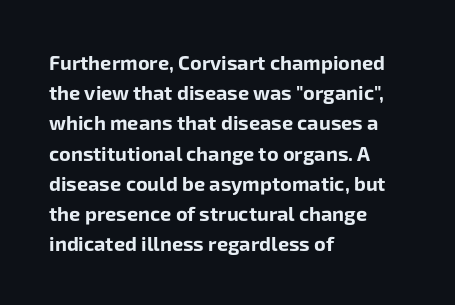
Q: Is the text bold? A: Yes.
Q: Is the text italic (slanted)? A: No, it is upright.
Q: Is the text underlined? A: No.
Q: How is the paragraph aligned? A: Left-aligned.
Q: Is the spacing between letters normal or unusually wide? A: Normal.
Q: Is the spacing between lines tight, normal or loose? A: Normal.
